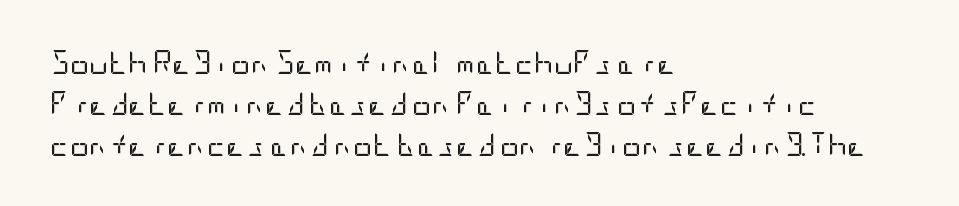
The image shows 24 px text type, upright; set left-aligned, normal line spacing (1.7x), normal letter spacing, not underlined.
